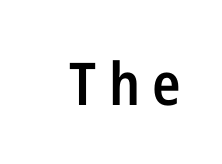
The image shows 59 px semibold, condensed sans-serif type, upright; set unusually wide letter spacing (+0.21 em), not underlined; low stroke contrast and a medium x-height.
